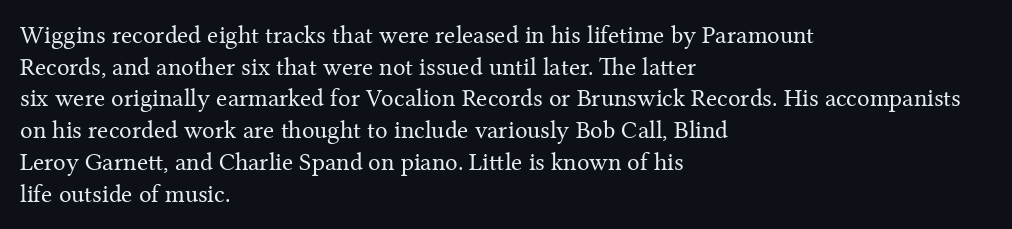
The image shows 25 px text type, upright; set left-aligned, normal line spacing (1.27x), normal letter spacing, not underlined.
